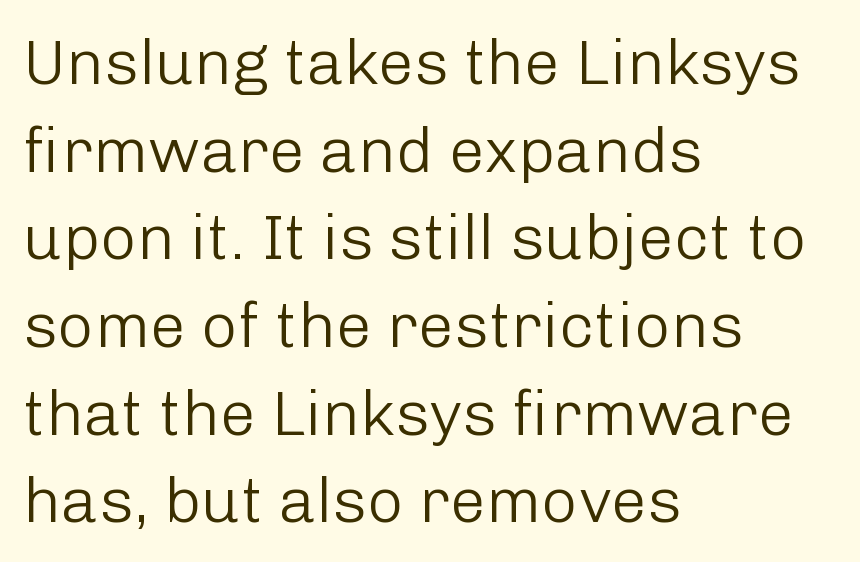
{"serif": "no", "italic": "no", "bold": "no", "weight": "light", "width": "normal", "stroke_contrast": "low", "x_height": "medium", "monospaced": "no", "underline": "no", "align": "left", "line_spacing": "normal", "line_spacing_ratio": 1.37, "letter_spacing": "normal", "letter_spacing_em": 0.0, "glyph_px": 64}
